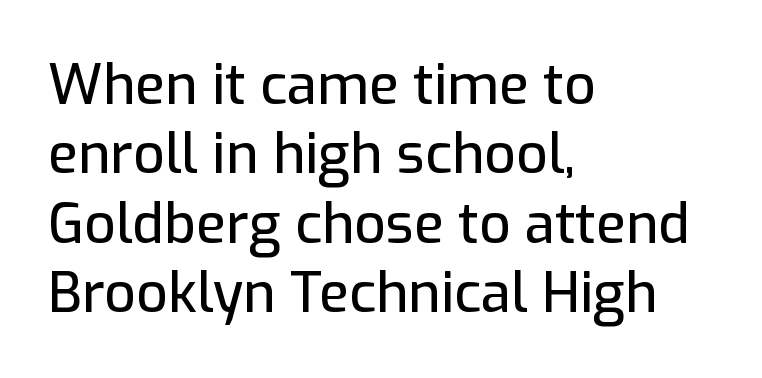
{"serif": "no", "italic": "no", "width": "normal", "stroke_contrast": "low", "x_height": "medium", "monospaced": "no", "underline": "no", "align": "left", "line_spacing": "normal", "line_spacing_ratio": 1.26, "letter_spacing": "normal", "letter_spacing_em": 0.0, "glyph_px": 55}
